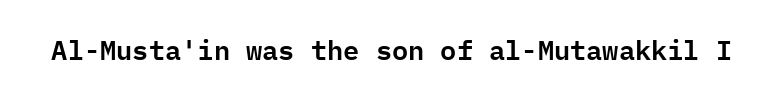
{"italic": "no", "underline": "no", "letter_spacing": "normal", "letter_spacing_em": 0.0, "glyph_px": 27}
